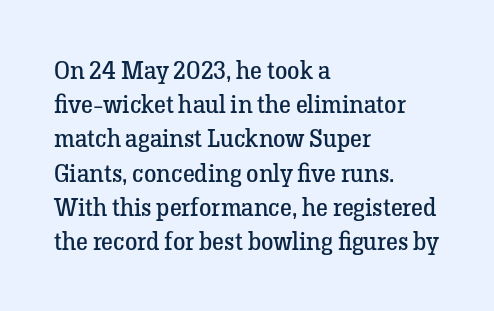
The area under the type is left untouched. A roman cut, with each character standing at attention. Observe the ordinary spacing: letters are neighbours, not strangers. Notice how the passage keeps a crisp vertical edge on the left only.
